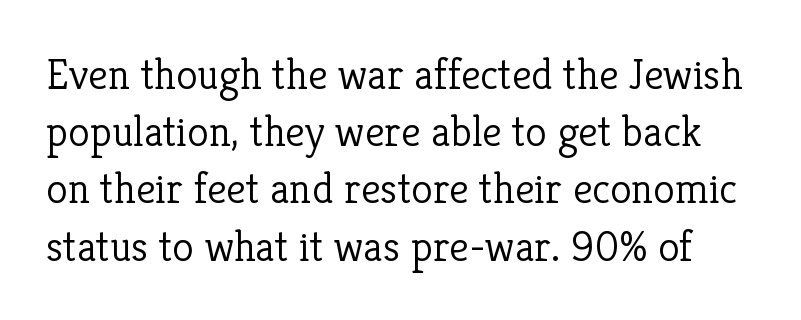
The image shows 44 px light serif type, upright; set normal line spacing (1.3x), normal letter spacing, not underlined; low stroke contrast and a medium x-height.
